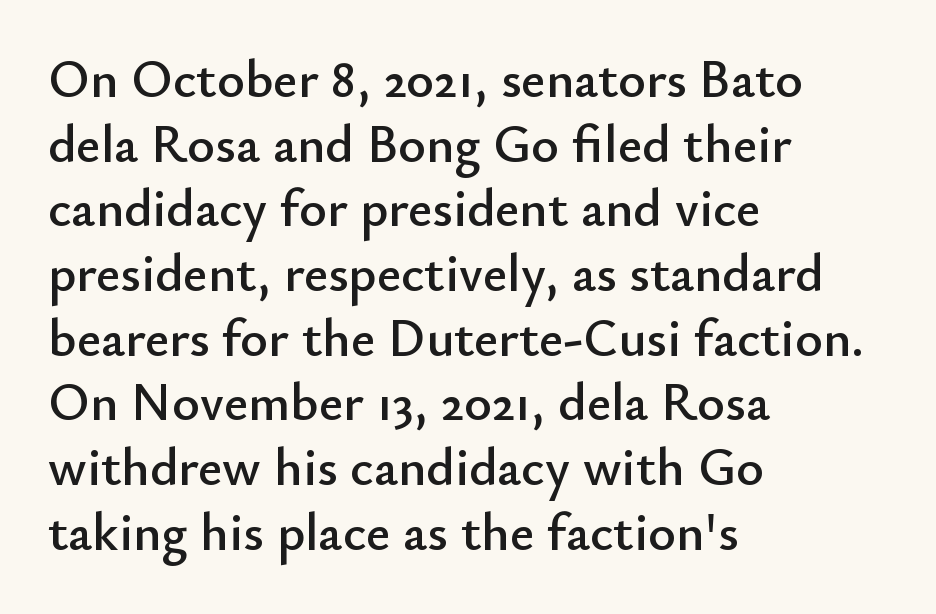
Q: Is the text italic (slanted)? A: No, it is upright.
Q: Is the typeface a serif or a sans-serif typeface? A: Sans-serif.
Q: Is the text underlined? A: No.
Q: How is the paragraph aligned? A: Left-aligned.
Q: Is the spacing between letters normal or unusually wide? A: Normal.
Q: Width (condensed, normal, or wide)? A: Normal.
Q: Stroke contrast? A: Low.
Q: x-height? A: Small.
Q: Monospaced? A: No.
